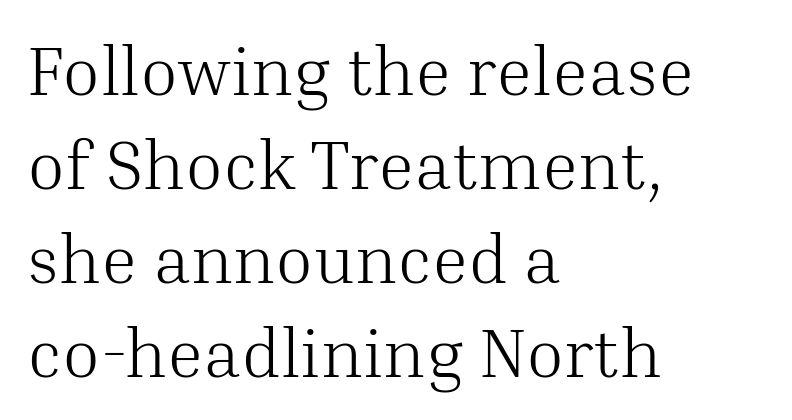
Q: Is the text bold? A: No.
Q: Is the text italic (slanted)? A: No, it is upright.
Q: Is the typeface a serif or a sans-serif typeface? A: Serif.
Q: Is the text underlined? A: No.
Q: How is the paragraph aligned? A: Left-aligned.
Q: Is the spacing between letters normal or unusually wide? A: Normal.
Q: Is the spacing between lines tight, normal or loose? A: Normal.
Q: Width (condensed, normal, or wide)? A: Normal.
Q: Stroke contrast? A: Medium.
Q: x-height? A: Medium.
Q: Monospaced? A: No.
